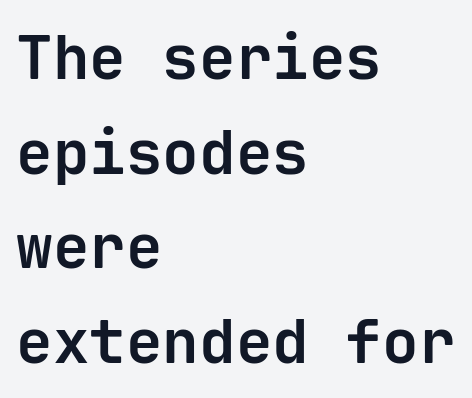
The image shows 61 px bold sans-serif type, upright, monospaced; set left-aligned, normal line spacing (1.55x), normal letter spacing, not underlined; low stroke contrast and a medium x-height.
